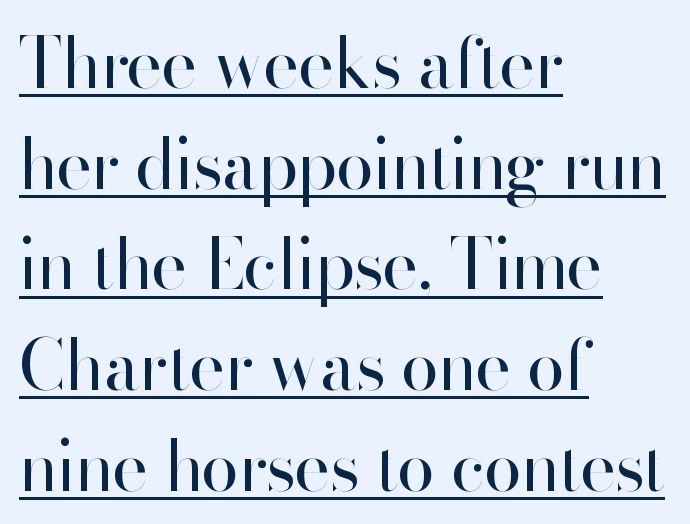
If you measured baseline to baseline, you'd find a middling distance. Unlike a traditional serif, this face leaves its strokes unadorned. A rule runs beneath these lines of type. Do the letters lean? They stand straight. The letters look calm and open, with moderate or lighter stems. The ragged edge is on the right, which tells us the setting is flush left.
